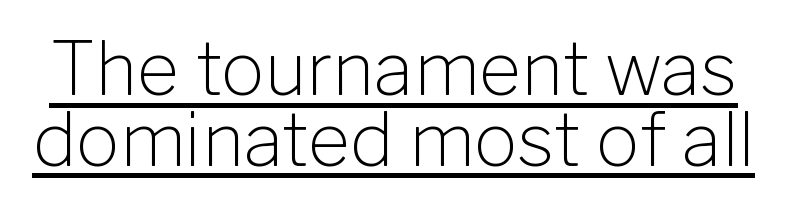
{"serif": "no", "italic": "no", "bold": "no", "weight": "light", "width": "normal", "stroke_contrast": "low", "x_height": "medium", "monospaced": "no", "underline": "yes", "line_spacing": "tight", "line_spacing_ratio": 0.97, "letter_spacing": "normal", "letter_spacing_em": 0.0, "glyph_px": 73}
